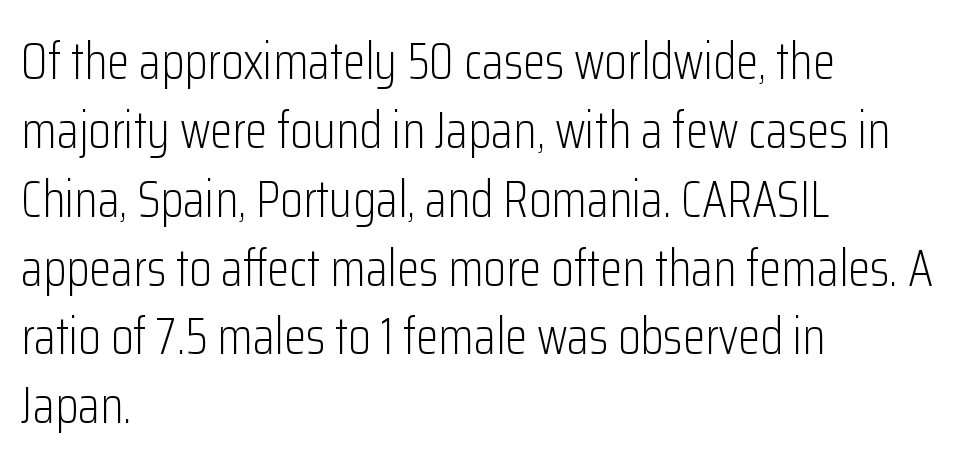
{"serif": "no", "italic": "no", "bold": "no", "weight": "light", "width": "condensed", "stroke_contrast": "low", "x_height": "medium", "monospaced": "no", "underline": "no", "align": "left", "line_spacing": "normal", "line_spacing_ratio": 1.35, "letter_spacing": "normal", "letter_spacing_em": 0.0, "glyph_px": 51}
